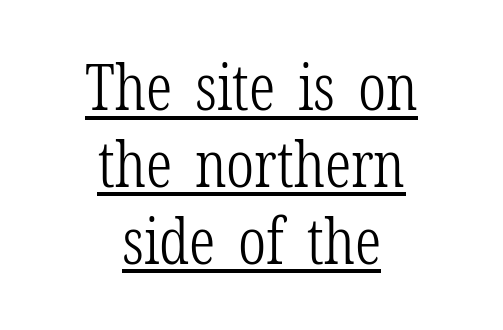
Think of a printed novel: that variable character pitch is what you see here. Compared with a typical body face, this is equally light or lighter still. Like a heading marked for emphasis, these lines bear an underscore. This is serif lettering, the kind often seen in printed books.
